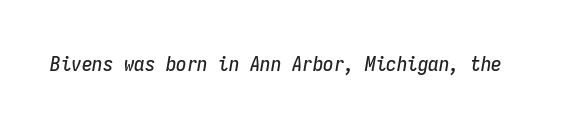
Q: Is the text italic (slanted)? A: Yes, it leans right by about 9 degrees.
Q: Is the text underlined? A: No.
Q: Is the spacing between letters normal or unusually wide? A: Normal.
